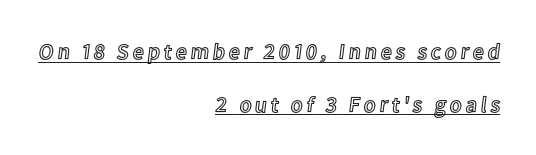
Q: Is the text italic (slanted)? A: Yes.
Q: Is the text underlined? A: Yes.
Q: How is the paragraph aligned? A: Right-aligned.
Q: Is the spacing between lines tight, normal or loose? A: Loose.
